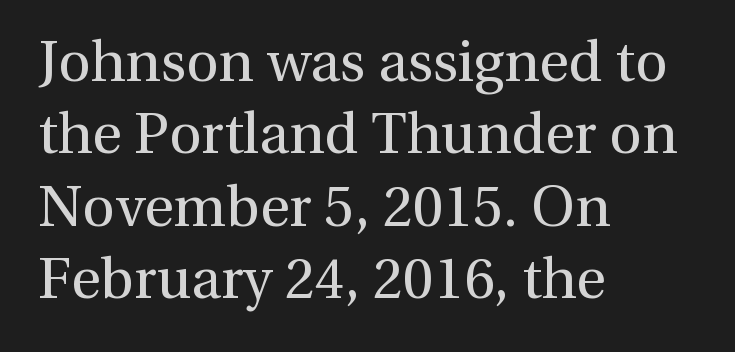
{"serif": "yes", "italic": "no", "bold": "no", "weight": "regular", "width": "normal", "x_height": "medium", "monospaced": "no", "underline": "no", "align": "left", "line_spacing": "normal", "line_spacing_ratio": 1.27, "letter_spacing": "normal", "letter_spacing_em": 0.0, "glyph_px": 57}
